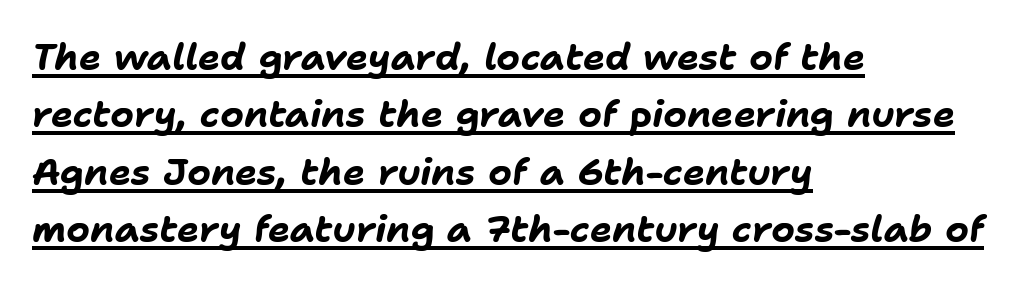
Leading matches the norm, producing a regular column. Characters are canted at an angle relative to the baseline's perpendicular. Note the varied advance widths — an 'i' is clearly narrower than an 'm'. Descenders here cross a horizontal rule under the line. There is no visible air inserted between adjacent glyphs.
